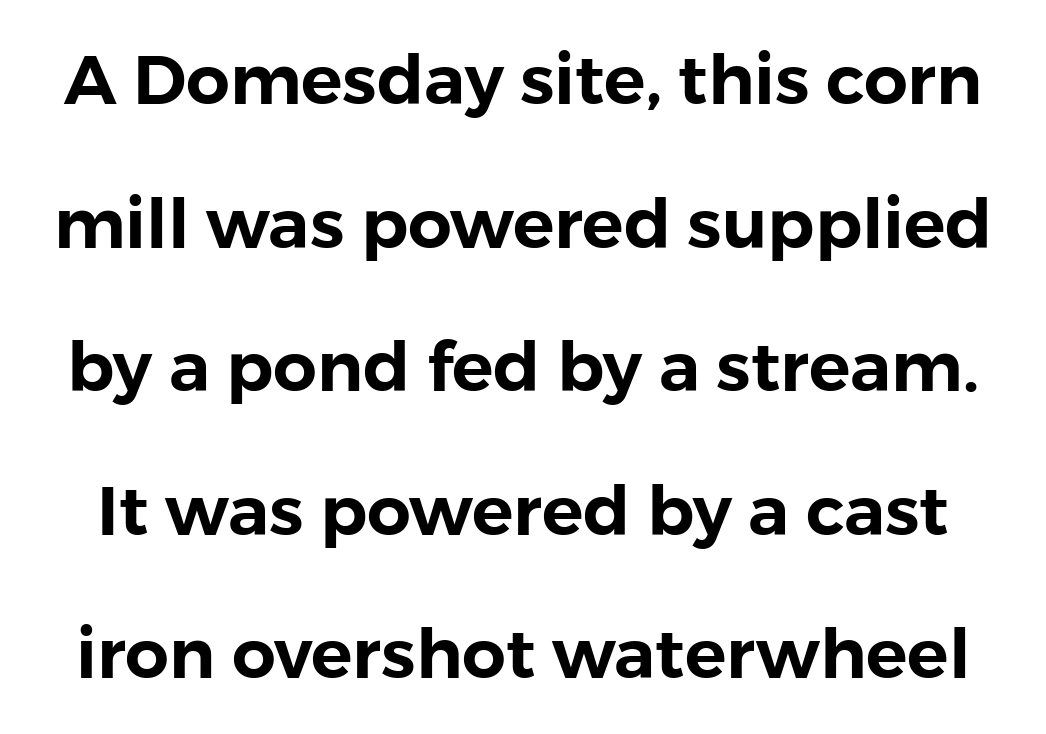
{"serif": "no", "italic": "no", "width": "normal", "stroke_contrast": "low", "x_height": "medium", "monospaced": "no", "underline": "no", "line_spacing": "loose", "line_spacing_ratio": 2.08, "letter_spacing": "normal", "letter_spacing_em": 0.0, "glyph_px": 69}
